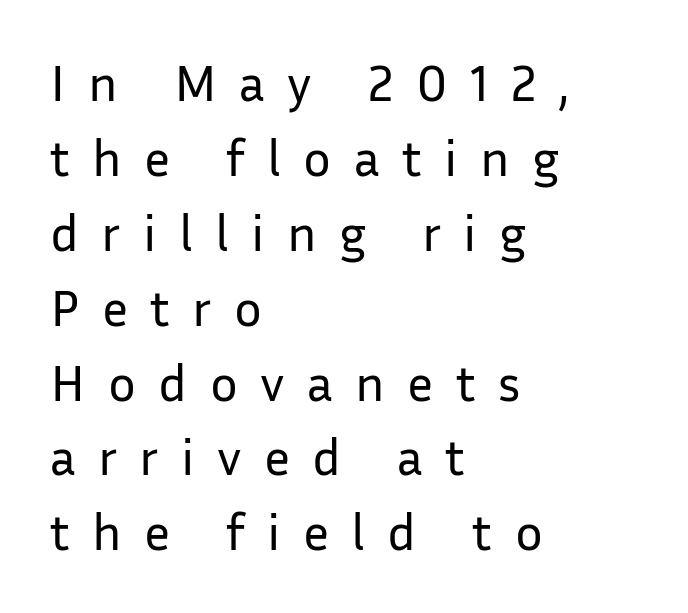
The image shows 52 px regular-weight sans-serif type, upright; set left-aligned, normal line spacing (1.44x), unusually wide letter spacing (+0.43 em), not underlined; low stroke contrast and a medium x-height.
